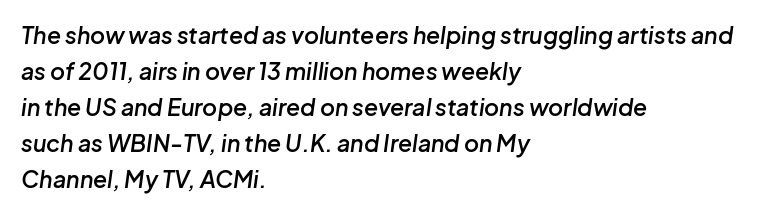
{"italic": "yes", "lean": "right", "slant_degrees": 8, "bold": "semi", "underline": "no", "align": "left", "line_spacing": "normal", "line_spacing_ratio": 1.57, "letter_spacing": "normal", "letter_spacing_em": 0.0, "glyph_px": 23}
